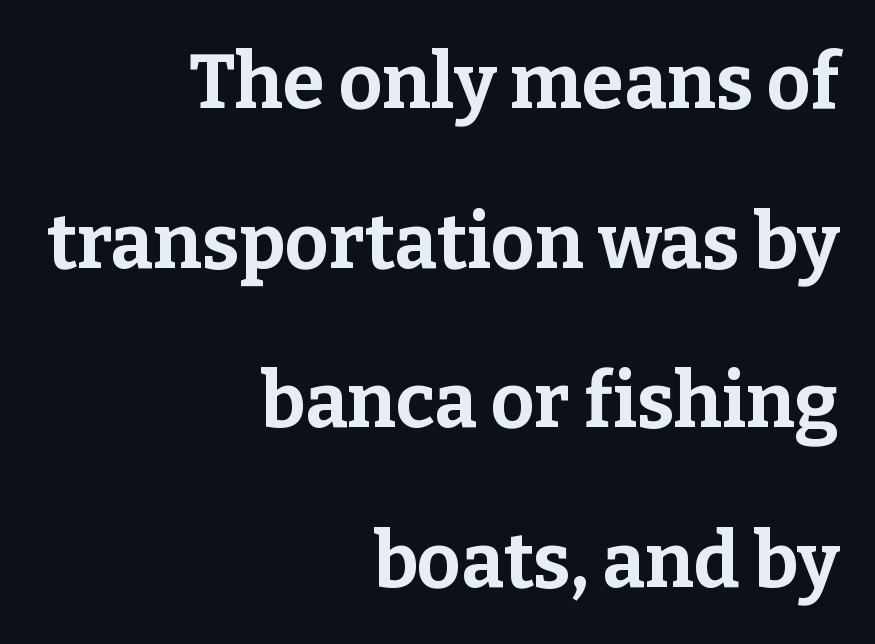
Q: Is the text bold? A: Yes.
Q: Is the text italic (slanted)? A: No, it is upright.
Q: Is the typeface a serif or a sans-serif typeface? A: Serif.
Q: Is the text underlined? A: No.
Q: How is the paragraph aligned? A: Right-aligned.
Q: Is the spacing between letters normal or unusually wide? A: Normal.
Q: Is the spacing between lines tight, normal or loose? A: Loose.
Q: Width (condensed, normal, or wide)? A: Normal.
Q: Stroke contrast? A: Low.
Q: x-height? A: Medium.
Q: Monospaced? A: No.
